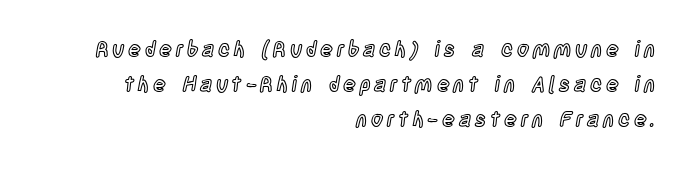
{"underline": "no", "align": "right", "line_spacing": "normal", "line_spacing_ratio": 1.67, "glyph_px": 21}
